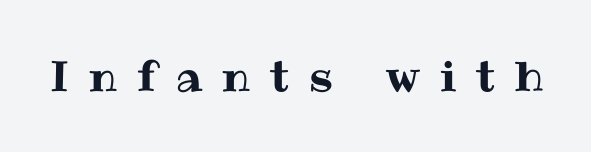
Q: Is the text italic (slanted)? A: No, it is upright.
Q: Is the text underlined? A: No.
Q: Is the spacing between letters normal or unusually wide? A: Unusually wide.
Q: Width (condensed, normal, or wide)? A: Normal.
Q: Stroke contrast? A: Medium.
Q: x-height? A: Medium.
Q: Monospaced? A: No.
